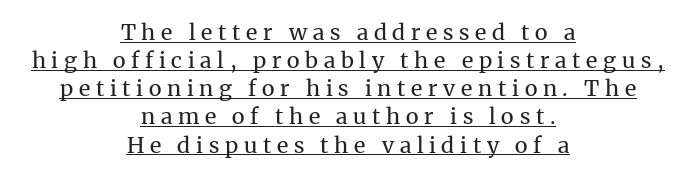
The image shows 22 px text type, upright; set centered, normal line spacing (1.28x), unusually wide letter spacing (+0.26 em), underlined.
